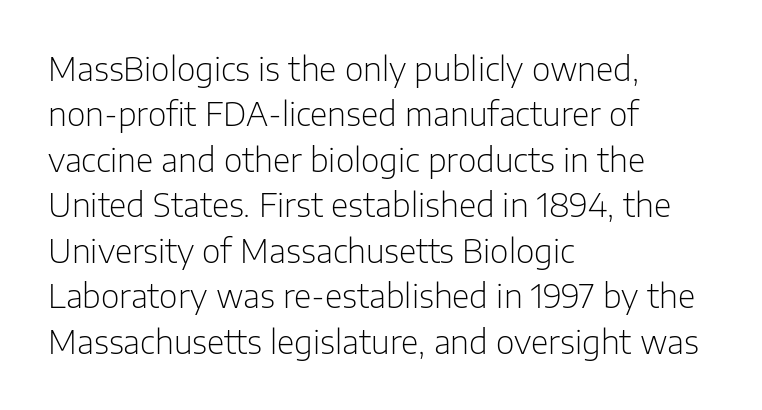
Q: Is the text bold? A: No.
Q: Is the text italic (slanted)? A: No, it is upright.
Q: Is the typeface a serif or a sans-serif typeface? A: Sans-serif.
Q: Is the text underlined? A: No.
Q: How is the paragraph aligned? A: Left-aligned.
Q: Is the spacing between letters normal or unusually wide? A: Normal.
Q: Is the spacing between lines tight, normal or loose? A: Normal.
Q: Width (condensed, normal, or wide)? A: Normal.
Q: Stroke contrast? A: Low.
Q: x-height? A: Medium.
Q: Monospaced? A: No.
